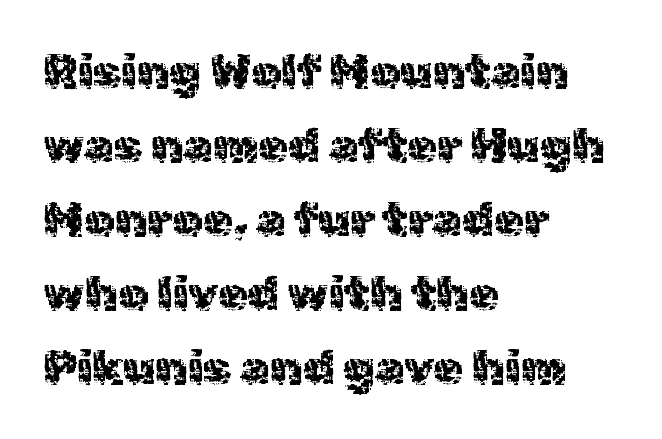
The image shows 48 px sans-serif type, upright; set left-aligned, normal line spacing (1.54x), normal letter spacing, not underlined; a medium x-height.
